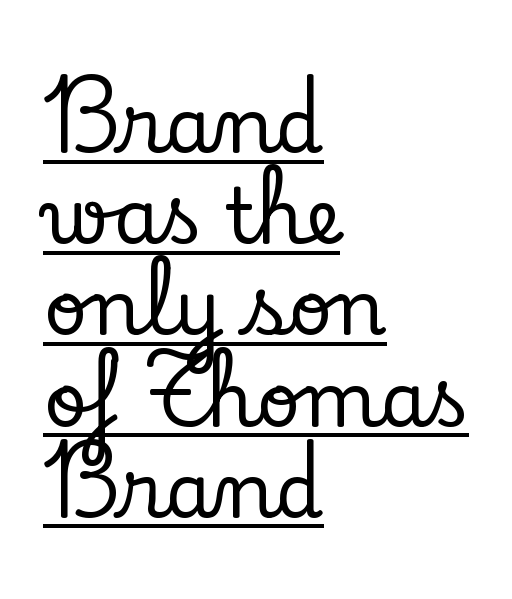
The image shows 76 px serif type, upright; set left-aligned, line spacing 1.2x, normal letter spacing, underlined; low stroke contrast and a small x-height.
